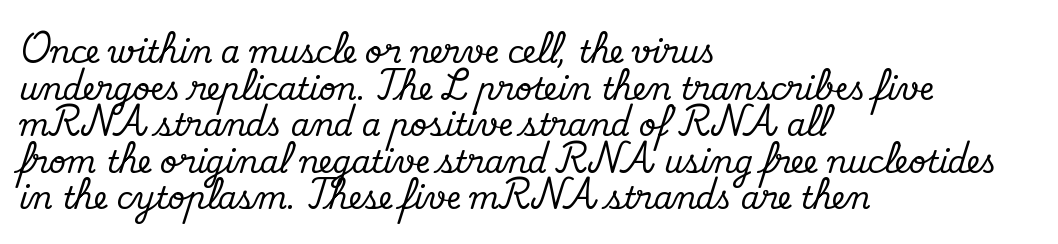
The image shows 30 px serif type; set left-aligned, line spacing 1.22x, normal letter spacing, not underlined; medium stroke contrast and a small x-height.
